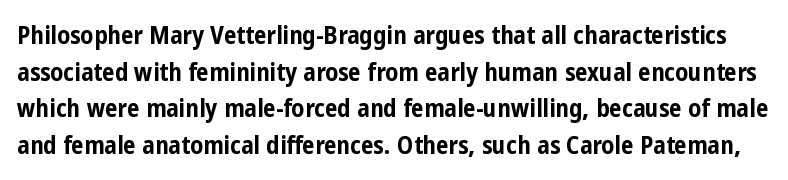
Q: Is the text bold? A: Yes.
Q: Is the text italic (slanted)? A: No, it is upright.
Q: Is the text underlined? A: No.
Q: Is the spacing between letters normal or unusually wide? A: Normal.
Q: Is the spacing between lines tight, normal or loose? A: Normal.
